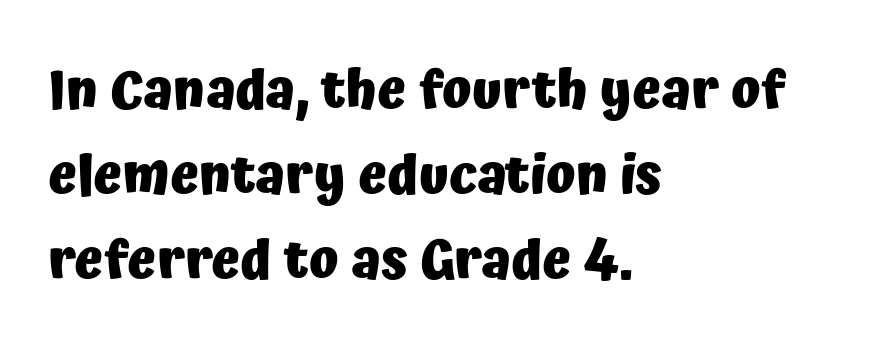
Q: Is the text bold? A: Yes.
Q: Is the text italic (slanted)? A: No, it is upright.
Q: Is the typeface a serif or a sans-serif typeface? A: Sans-serif.
Q: Is the text underlined? A: No.
Q: How is the paragraph aligned? A: Left-aligned.
Q: Is the spacing between letters normal or unusually wide? A: Normal.
Q: Is the spacing between lines tight, normal or loose? A: Normal.
Q: Width (condensed, normal, or wide)? A: Normal.
Q: Stroke contrast? A: Low.
Q: x-height? A: Medium.
Q: Monospaced? A: No.
